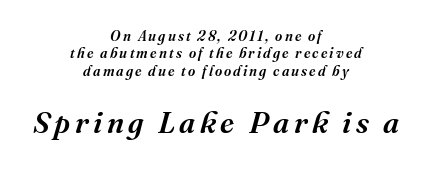
Q: Is the text italic (slanted)? A: Yes, it leans right by about 16 degrees.
Q: Is the typeface a serif or a sans-serif typeface? A: Serif.
Q: Is the text underlined? A: No.
Q: How is the paragraph aligned? A: Centered.
Q: Which block of text is set in a larger size, the first (top) or the second (bottom)? A: The second (bottom) one.
Q: Width (condensed, normal, or wide)? A: Normal.
Q: Stroke contrast? A: Medium.
Q: x-height? A: Medium.
Q: Monospaced? A: No.
